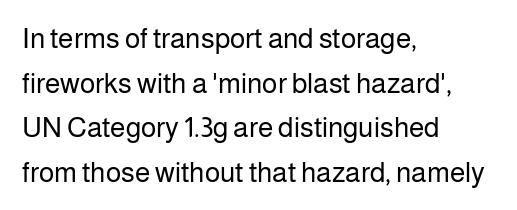
Q: Is the text bold? A: No.
Q: Is the text italic (slanted)? A: No, it is upright.
Q: Is the typeface a serif or a sans-serif typeface? A: Sans-serif.
Q: Is the text underlined? A: No.
Q: How is the paragraph aligned? A: Left-aligned.
Q: Is the spacing between letters normal or unusually wide? A: Normal.
Q: Is the spacing between lines tight, normal or loose? A: Normal.
Q: Width (condensed, normal, or wide)? A: Normal.
Q: Stroke contrast? A: Low.
Q: x-height? A: Medium.
Q: Monospaced? A: No.
